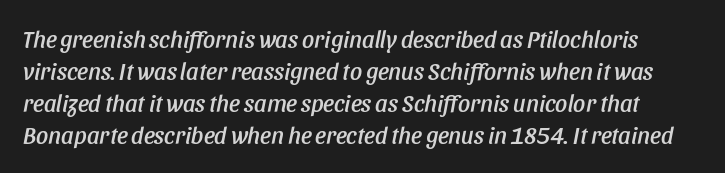
Q: Is the text italic (slanted)? A: Yes, it leans right by about 11 degrees.
Q: Is the text underlined? A: No.
Q: Is the spacing between letters normal or unusually wide? A: Normal.
Q: Is the spacing between lines tight, normal or loose? A: Normal.
